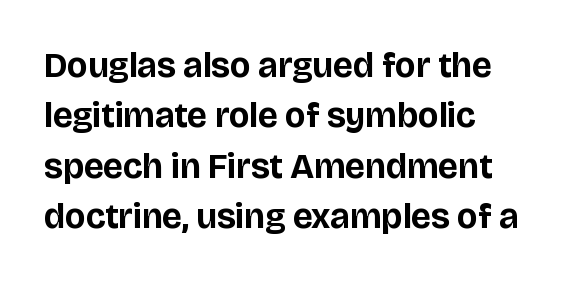
Q: Is the text bold? A: Yes.
Q: Is the text italic (slanted)? A: No, it is upright.
Q: Is the typeface a serif or a sans-serif typeface? A: Sans-serif.
Q: Is the text underlined? A: No.
Q: Is the spacing between letters normal or unusually wide? A: Normal.
Q: Is the spacing between lines tight, normal or loose? A: Normal.
Q: Width (condensed, normal, or wide)? A: Normal.
Q: Stroke contrast? A: Low.
Q: x-height? A: Large.
Q: Monospaced? A: No.
